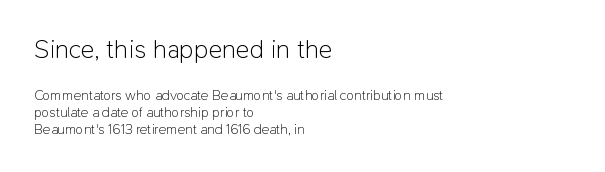
The image shows 26 px text type, upright; set left-aligned, line spacing 1.22x, normal letter spacing, not underlined; the first (top) block is 1.86x larger.
